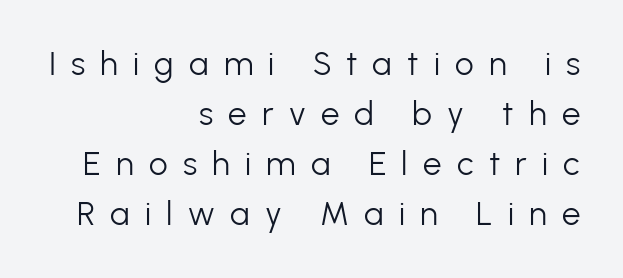
The image shows 33 px light sans-serif type, upright; set right-aligned, normal line spacing (1.52x), unusually wide letter spacing (+0.46 em), not underlined; low stroke contrast and a medium x-height.
